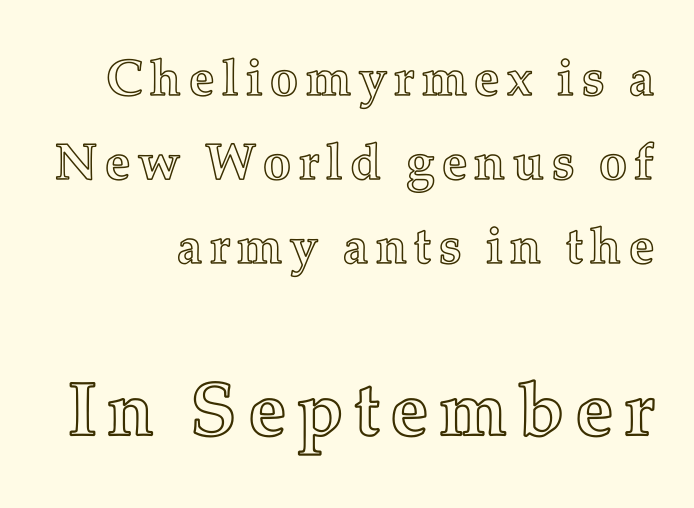
Q: Is the text italic (slanted)? A: No, it is upright.
Q: Is the text underlined? A: No.
Q: Is the spacing between lines tight, normal or loose? A: Normal.
Q: Which block of text is set in a larger size, the first (top) or the second (bottom)? A: The second (bottom) one.
Q: Width (condensed, normal, or wide)? A: Normal.
Q: x-height? A: Medium.
Q: Monospaced? A: No.
